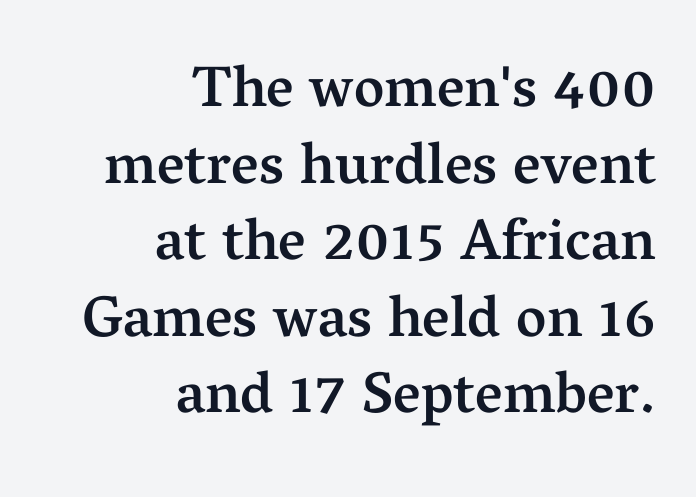
The image shows 58 px semibold serif type, upright; set right-aligned, normal line spacing (1.32x), normal letter spacing, not underlined; medium stroke contrast and a medium x-height.
